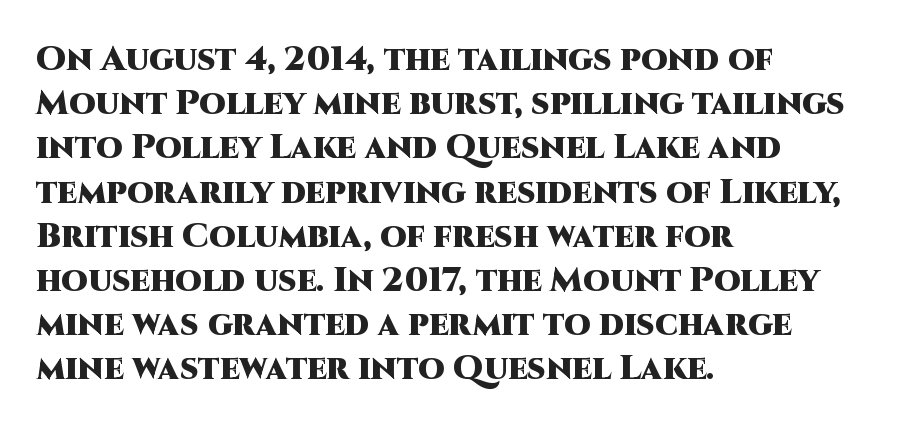
This rendering features lettering with no underline. Regarding leading, the lines here are spaced in the standard way. Honestly, the letter spacing is just normal — you wouldn't notice it. The passage is arranged the way most books set body copy — flush left. This sample has the flowing, uneven cadence of proportional lettering.
